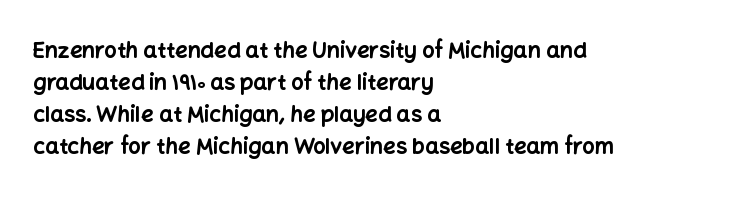
{"italic": "no", "bold": "yes", "underline": "no", "align": "left", "line_spacing": "normal", "line_spacing_ratio": 1.45, "letter_spacing": "normal", "letter_spacing_em": 0.0, "glyph_px": 22}
